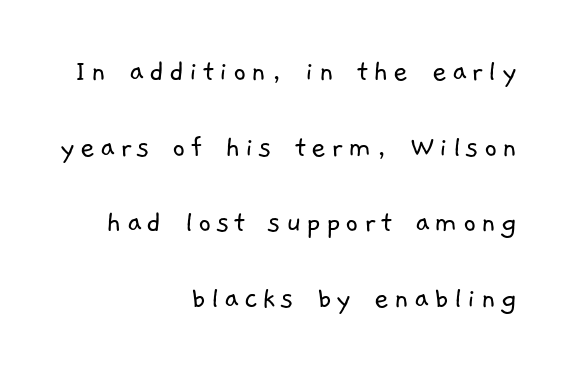
The image shows 32 px light sans-serif type; set right-aligned, loose line spacing (2.36x), not underlined; low stroke contrast and a medium x-height.
